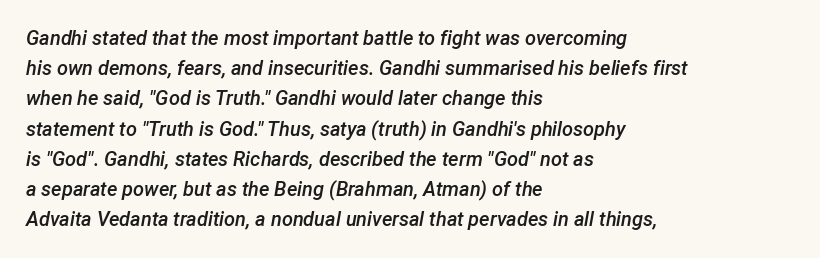
A classic flush-left, rag-right setting is used for this passage. Honestly, the row spacing looks completely unremarkable. This rendering leaves character spacing at its baseline value. Unmarked baselines from the first word to the last.
